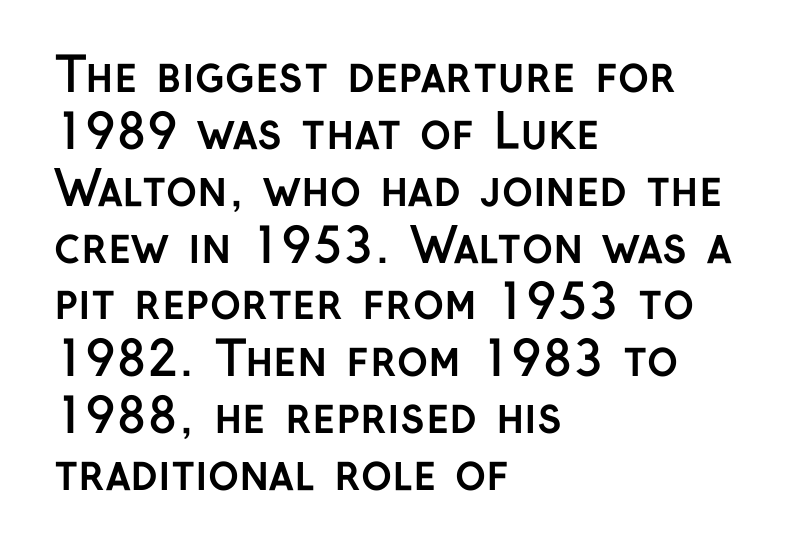
Q: Is the text bold? A: Yes.
Q: Is the text italic (slanted)? A: No, it is upright.
Q: Is the typeface a serif or a sans-serif typeface? A: Sans-serif.
Q: Is the text underlined? A: No.
Q: How is the paragraph aligned? A: Left-aligned.
Q: Is the spacing between letters normal or unusually wide? A: Normal.
Q: Width (condensed, normal, or wide)? A: Normal.
Q: Stroke contrast? A: Low.
Q: x-height? A: Medium.
Q: Monospaced? A: No.
